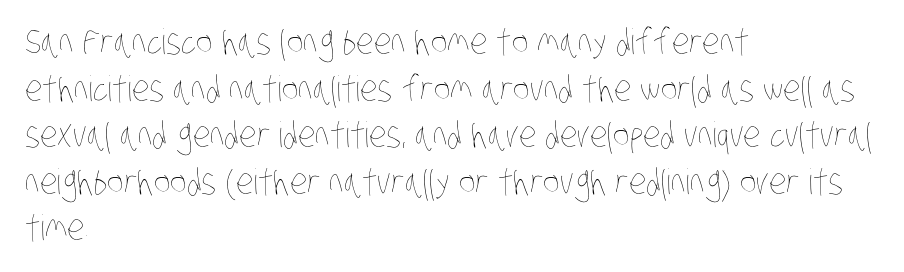
{"bold": "no", "weight": "thin", "width": "condensed", "stroke_contrast": "low", "x_height": "large", "monospaced": "no", "underline": "no", "align": "left", "line_spacing": "normal", "line_spacing_ratio": 1.33, "letter_spacing": "normal", "letter_spacing_em": 0.0, "glyph_px": 35}
